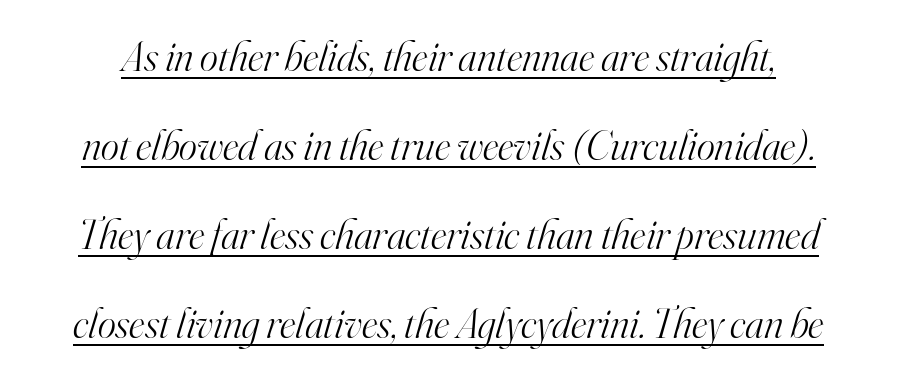
The image shows 43 px light serif type, italic (leaning right); set loose line spacing (2.07x), normal letter spacing, underlined; high stroke contrast and a small x-height.
